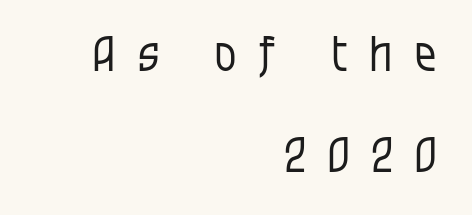
The line texture is sparse and dotted thanks to wide tracking. Each letter keeps its own natural width here, so spacing adapts to shape. The text was rendered using a sans face with plain stroke endings. Glance below the letters and you will spot only blank space. The type sits square on the baseline with zero lean. Weight: in the light-to-regular range.
